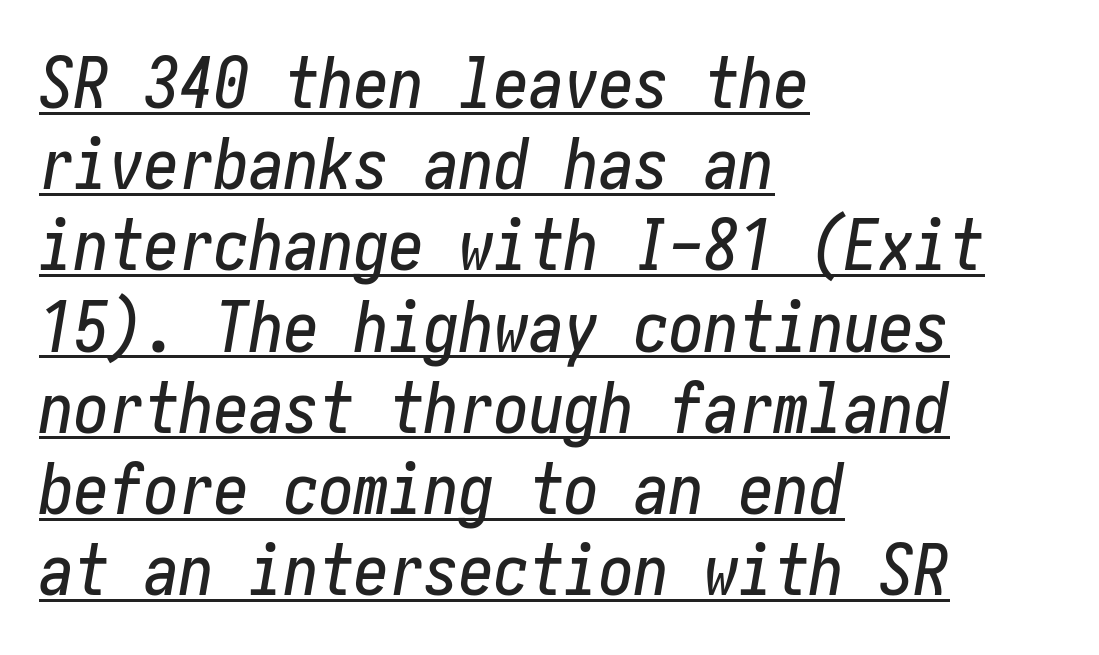
Q: Is the text italic (slanted)? A: Yes, it leans right by about 10 degrees.
Q: Is the text underlined? A: Yes.
Q: How is the paragraph aligned? A: Left-aligned.
Q: Is the spacing between letters normal or unusually wide? A: Normal.
Q: Width (condensed, normal, or wide)? A: Condensed.
Q: Stroke contrast? A: Low.
Q: x-height? A: Medium.
